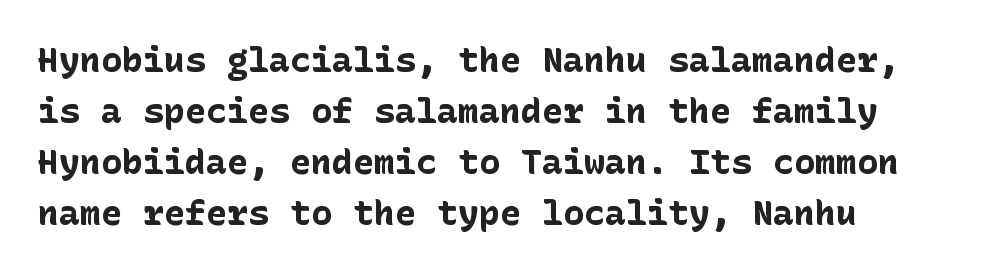
Serif or sans? Sans — the stroke terminals are bare. Weight check: bold — yes, fully. Posture: vertical. Normally led — the rows are evenly, conventionally spaced. The paragraph shown leans on its left margin.
